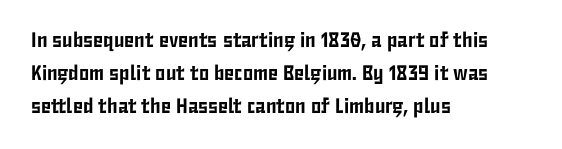
Do the letters lean? They stand straight. You could call the tracking neutral — neither tight nor loose. The passage shown is not underscored anywhere. The ragged edge is on the right, which tells us the setting is flush left. Students, observe: this is what conventionally led text looks like.
